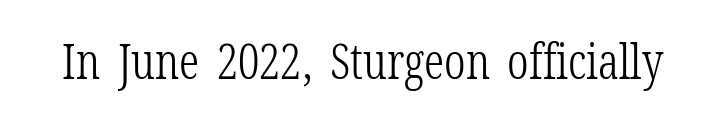
The glyphs in this specimen are seriffed. Varying glyph widths throughout — classic text-font behaviour. Quick note: not italic, upright. Stem width sits at or under what a default text font uses.
